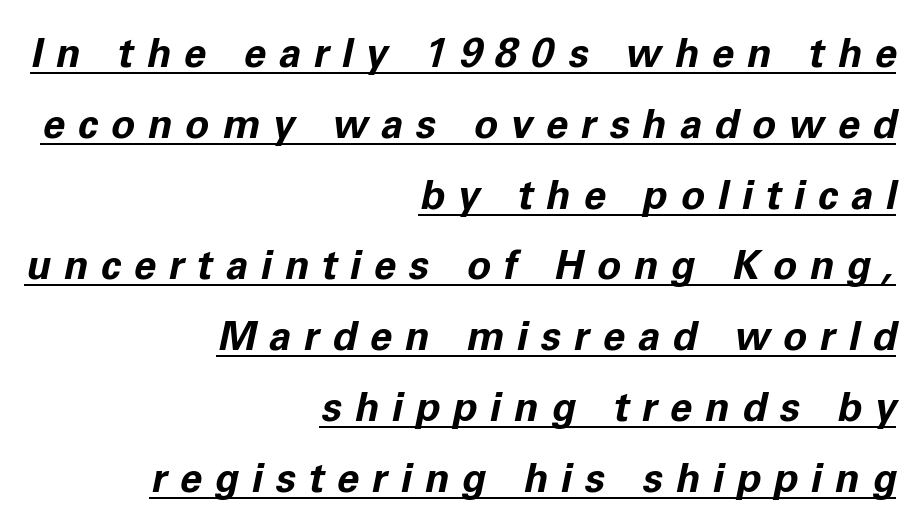
The image shows 40 px bold type, italic (leaning right); set right-aligned, line spacing 1.77x, unusually wide letter spacing (+0.32 em), underlined; low stroke contrast and a medium x-height.
